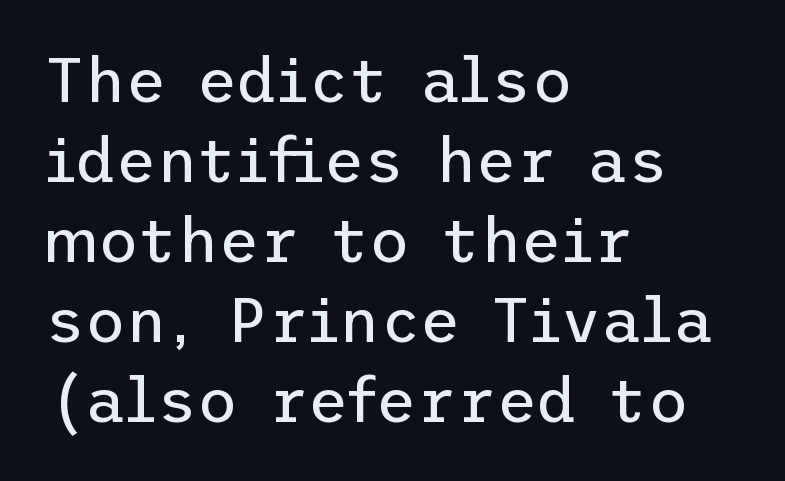
{"serif": "no", "italic": "no", "bold": "no", "weight": "regular", "width": "normal", "stroke_contrast": "low", "x_height": "medium", "underline": "no", "align": "left", "line_spacing": "normal", "line_spacing_ratio": 1.29, "letter_spacing": "normal", "letter_spacing_em": 0.0, "glyph_px": 62}
